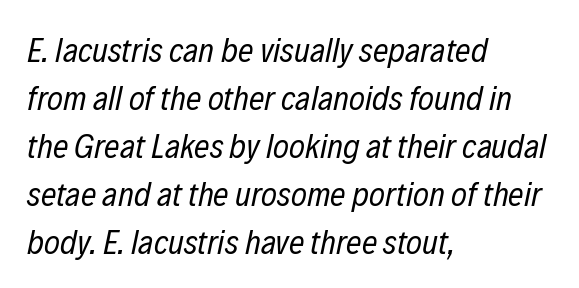
Q: Is the text bold? A: No.
Q: Is the text italic (slanted)? A: Yes, it leans right by about 12 degrees.
Q: Is the text underlined? A: No.
Q: How is the paragraph aligned? A: Left-aligned.
Q: Is the spacing between letters normal or unusually wide? A: Normal.
Q: Is the spacing between lines tight, normal or loose? A: Normal.
Q: Width (condensed, normal, or wide)? A: Condensed.
Q: Stroke contrast? A: Low.
Q: x-height? A: Medium.
Q: Monospaced? A: No.
